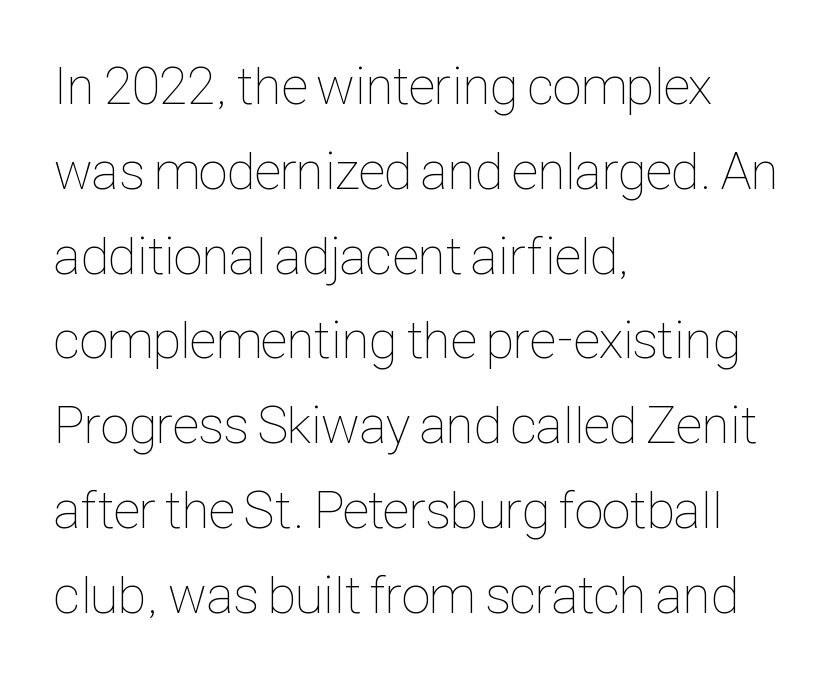
{"italic": "no", "bold": "no", "weight": "thin", "width": "condensed", "stroke_contrast": "low", "x_height": "medium", "monospaced": "no", "underline": "no", "align": "left", "line_spacing": "normal", "line_spacing_ratio": 1.6, "letter_spacing": "normal", "letter_spacing_em": 0.0, "glyph_px": 53}
